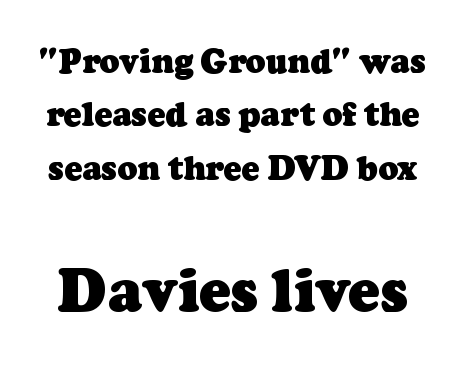
Q: Is the text bold? A: Yes.
Q: Is the typeface a serif or a sans-serif typeface? A: Serif.
Q: Is the text underlined? A: No.
Q: Is the spacing between letters normal or unusually wide? A: Normal.
Q: Is the spacing between lines tight, normal or loose? A: Normal.
Q: Which block of text is set in a larger size, the first (top) or the second (bottom)? A: The second (bottom) one.
Q: Width (condensed, normal, or wide)? A: Normal.
Q: Stroke contrast? A: Low.
Q: x-height? A: Medium.
Q: Monospaced? A: No.
